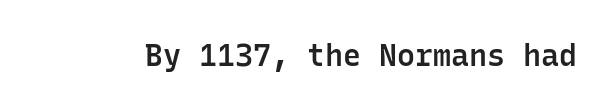
Q: Is the text bold? A: Semi-bold.
Q: Is the text italic (slanted)? A: No, it is upright.
Q: Is the typeface a serif or a sans-serif typeface? A: Sans-serif.
Q: Is the text underlined? A: No.
Q: Is the spacing between letters normal or unusually wide? A: Normal.
Q: Width (condensed, normal, or wide)? A: Normal.
Q: Stroke contrast? A: Low.
Q: x-height? A: Medium.
Q: Monospaced? A: Yes.
